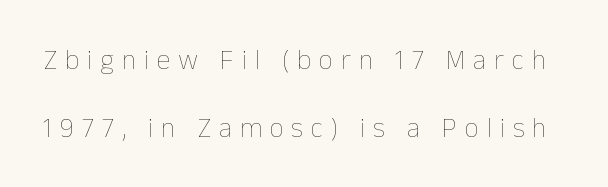
Q: Is the text bold? A: No.
Q: Is the text italic (slanted)? A: No, it is upright.
Q: Is the text underlined? A: No.
Q: Is the spacing between letters normal or unusually wide? A: Unusually wide.
Q: Is the spacing between lines tight, normal or loose? A: Loose.
Q: Width (condensed, normal, or wide)? A: Normal.
Q: Stroke contrast? A: Low.
Q: x-height? A: Medium.
Q: Monospaced? A: No.
